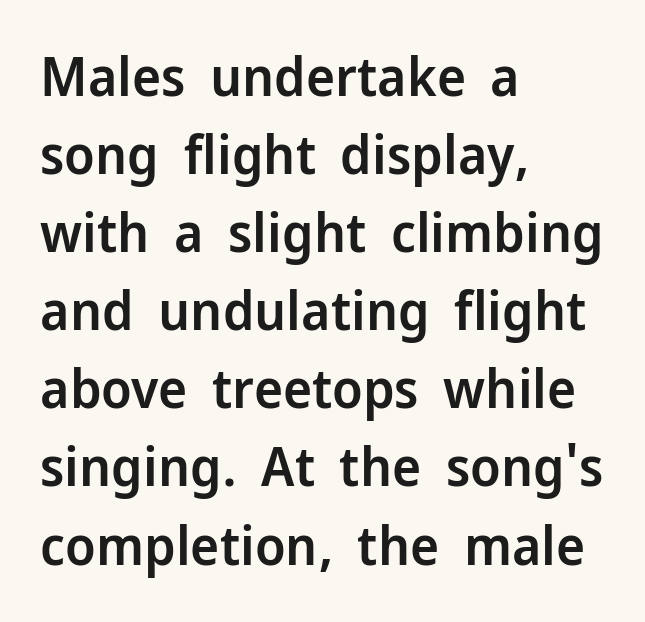
The image shows 55 px semibold sans-serif type, upright; set left-aligned, normal line spacing (1.42x), normal letter spacing, not underlined; low stroke contrast and a medium x-height.
